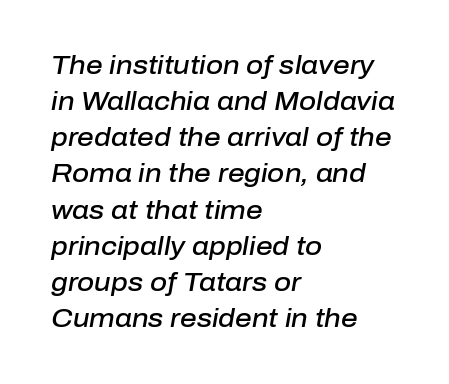
Teacher's note: observe the even left margin — that is flush-left alignment. Interline gaps are of average width in this sample. Notice how the stems are inclined rather than vertical — that's the hallmark of italics. A typesetter would call this zero additional tracking.
